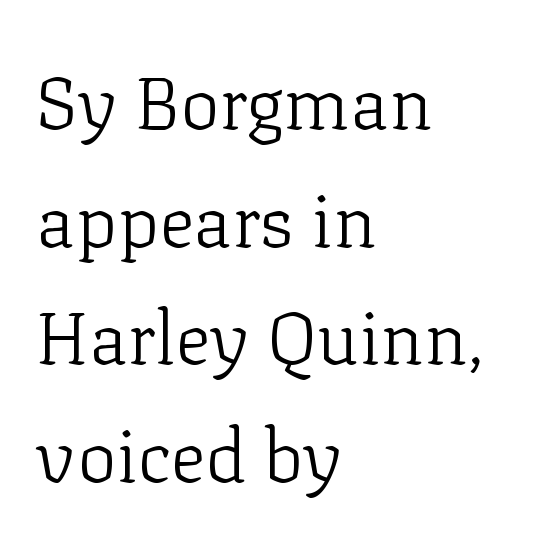
Q: Is the text bold? A: No.
Q: Is the text italic (slanted)? A: No, it is upright.
Q: Is the typeface a serif or a sans-serif typeface? A: Serif.
Q: Is the text underlined? A: No.
Q: How is the paragraph aligned? A: Left-aligned.
Q: Is the spacing between letters normal or unusually wide? A: Normal.
Q: Is the spacing between lines tight, normal or loose? A: Normal.
Q: Width (condensed, normal, or wide)? A: Normal.
Q: Stroke contrast? A: Low.
Q: x-height? A: Medium.
Q: Monospaced? A: No.
